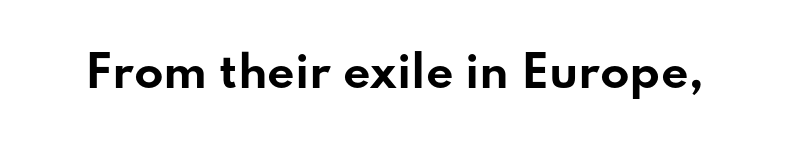
{"serif": "no", "italic": "no", "bold": "yes", "weight": "bold", "width": "wide", "stroke_contrast": "low", "x_height": "small", "monospaced": "no", "underline": "no", "letter_spacing": "normal", "letter_spacing_em": 0.0, "glyph_px": 43}
